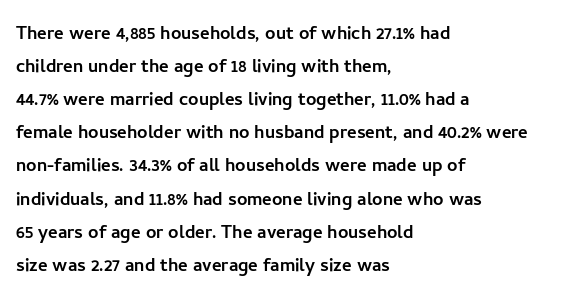
{"italic": "no", "underline": "no", "align": "left", "line_spacing": "normal", "line_spacing_ratio": 1.44, "letter_spacing": "normal", "letter_spacing_em": 0.0, "glyph_px": 23}
